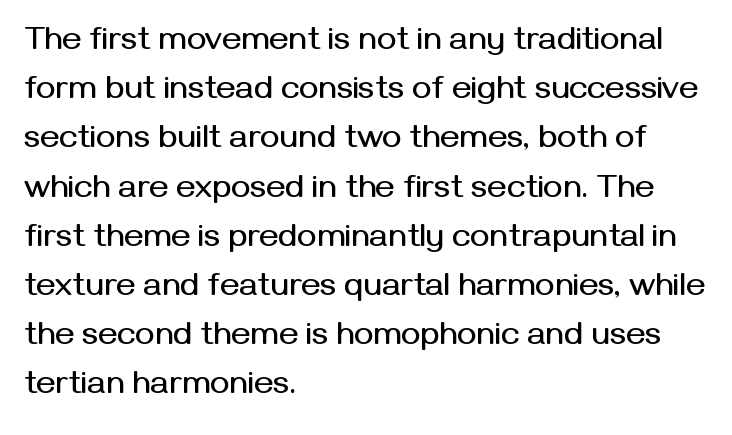
{"serif": "no", "italic": "no", "width": "normal", "stroke_contrast": "medium", "x_height": "medium", "monospaced": "no", "underline": "no", "align": "left", "line_spacing": "normal", "line_spacing_ratio": 1.49, "letter_spacing": "normal", "letter_spacing_em": 0.0, "glyph_px": 33}
